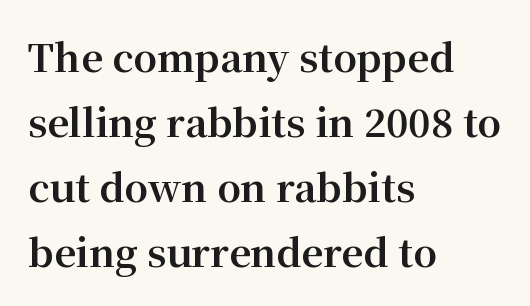
{"serif": "yes", "italic": "no", "bold": "yes", "weight": "bold", "width": "normal", "stroke_contrast": "medium", "x_height": "medium", "monospaced": "no", "underline": "no", "align": "left", "line_spacing_ratio": 1.71, "letter_spacing": "normal", "letter_spacing_em": 0.0, "glyph_px": 38}
